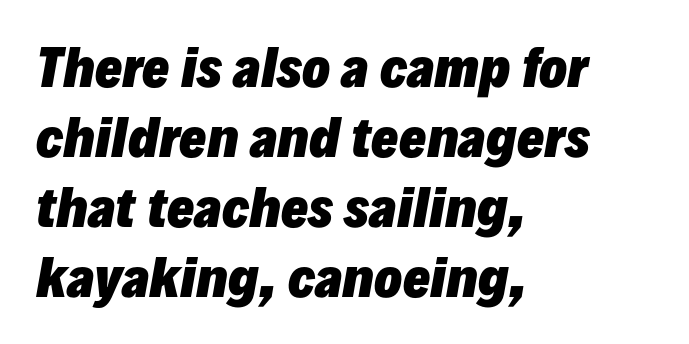
Leftover space on each line is placed entirely after the last word. Nobody touched the tracking dial on this one. Character widths vary here, with narrow letters taking less room than wide ones. The string is rendered with underlining switched off. The letters are slanted; this is an italic face. A full-strength bold gives these letters their thick strokes.
